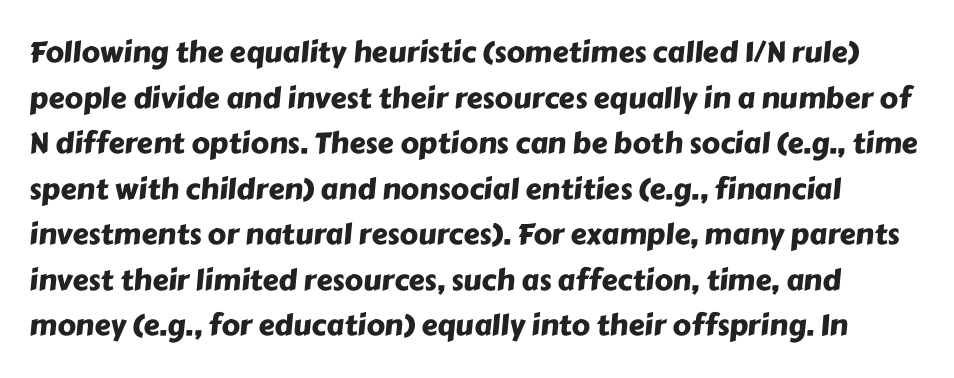
{"serif": "no", "width": "normal", "stroke_contrast": "low", "x_height": "medium", "monospaced": "no", "underline": "no", "line_spacing": "normal", "line_spacing_ratio": 1.57, "letter_spacing": "normal", "letter_spacing_em": 0.0, "glyph_px": 29}
